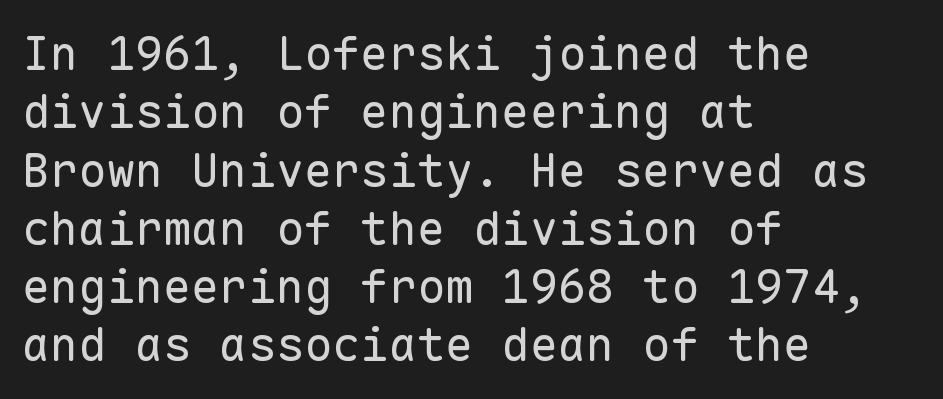
Q: Is the text bold? A: No.
Q: Is the text italic (slanted)? A: No, it is upright.
Q: Is the typeface a serif or a sans-serif typeface? A: Sans-serif.
Q: Is the text underlined? A: No.
Q: How is the paragraph aligned? A: Left-aligned.
Q: Is the spacing between letters normal or unusually wide? A: Normal.
Q: Width (condensed, normal, or wide)? A: Normal.
Q: Stroke contrast? A: Low.
Q: x-height? A: Medium.
Q: Monospaced? A: Yes.
